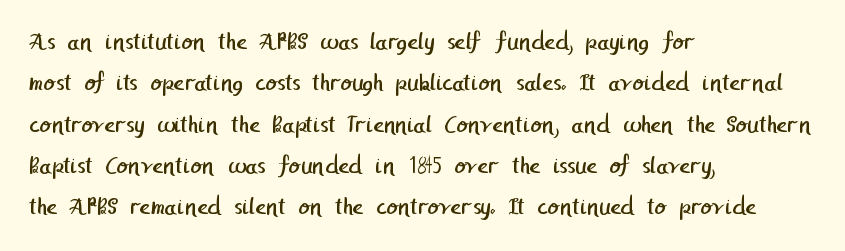
Q: Is the text bold? A: No.
Q: Is the text underlined? A: No.
Q: How is the paragraph aligned? A: Left-aligned.
Q: Is the spacing between letters normal or unusually wide? A: Normal.
Q: Is the spacing between lines tight, normal or loose? A: Normal.
